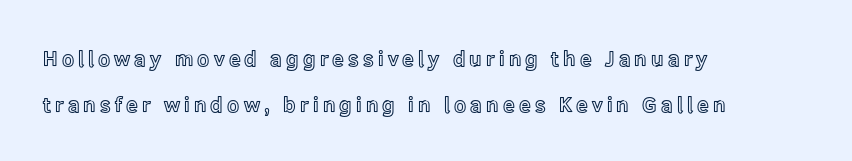
Do the letters lean? They stand straight. If you drew a ruler down the left edge, every line would touch it. Compared with typical paragraphs, the rows here are farther apart. The face used here is rendered with a markedly widened letterfit. Unmarked baselines from the first word to the last.
